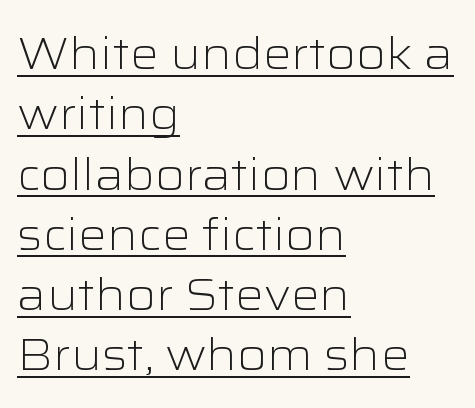
The image shows 45 px light, wide sans-serif type, upright; set left-aligned, normal line spacing (1.34x), normal letter spacing, underlined; low stroke contrast and a medium x-height.
